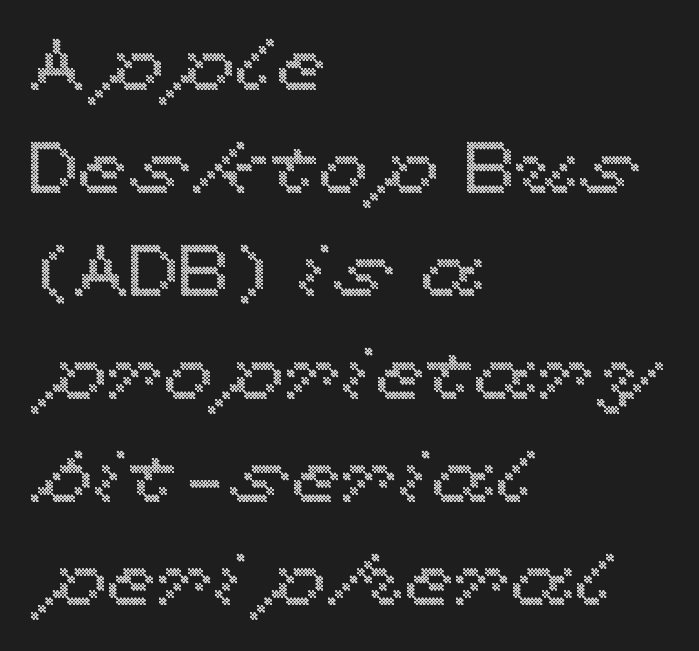
{"width": "wide", "x_height": "medium", "monospaced": "no", "underline": "no", "align": "left", "line_spacing": "normal", "line_spacing_ratio": 1.41, "letter_spacing": "normal", "letter_spacing_em": 0.0, "glyph_px": 73}
